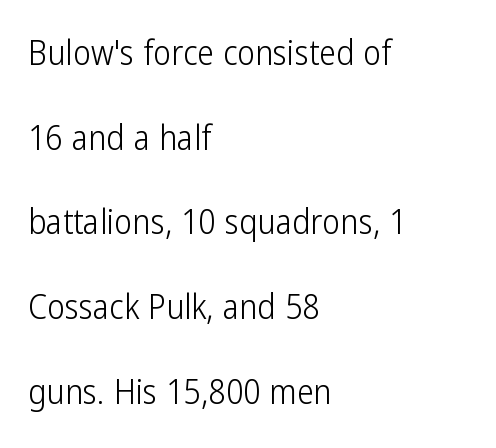
Q: Is the text bold? A: No.
Q: Is the text italic (slanted)? A: No, it is upright.
Q: Is the typeface a serif or a sans-serif typeface? A: Sans-serif.
Q: Is the text underlined? A: No.
Q: How is the paragraph aligned? A: Left-aligned.
Q: Is the spacing between letters normal or unusually wide? A: Normal.
Q: Is the spacing between lines tight, normal or loose? A: Loose.
Q: Width (condensed, normal, or wide)? A: Condensed.
Q: Stroke contrast? A: Low.
Q: x-height? A: Medium.
Q: Monospaced? A: No.
